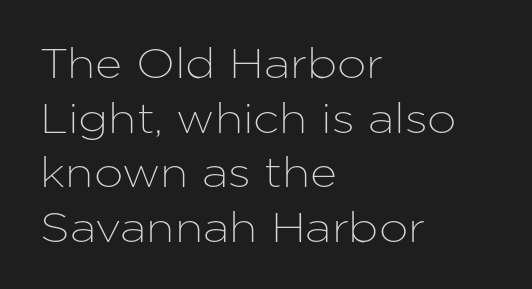
The image shows 42 px sans-serif type, upright; set left-aligned, normal line spacing (1.3x), normal letter spacing, not underlined; low stroke contrast and a medium x-height.
